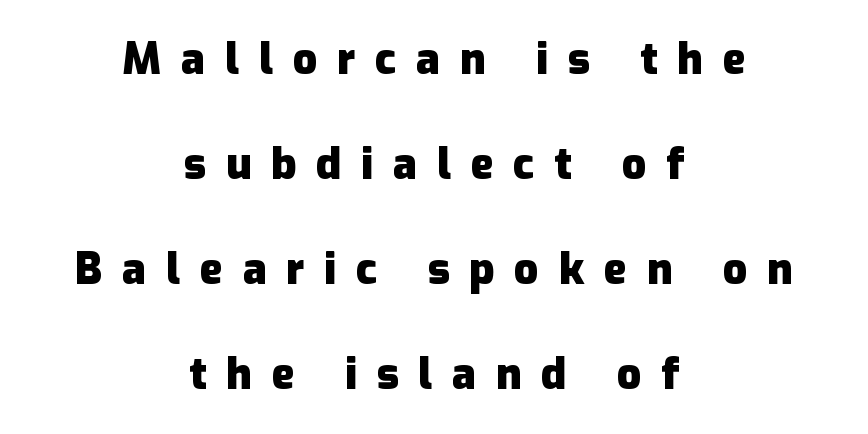
Leading: increased. Is there any slant? The stems are plumb. Casual observation: everything's sitting right in the middle. Look at the tracking — it's clearly loosened, letters drifting apart.
